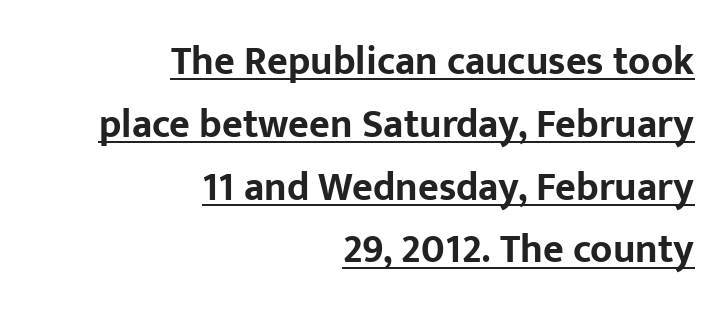
Q: Is the text bold? A: Yes.
Q: Is the text italic (slanted)? A: No, it is upright.
Q: Is the typeface a serif or a sans-serif typeface? A: Sans-serif.
Q: Is the text underlined? A: Yes.
Q: How is the paragraph aligned? A: Right-aligned.
Q: Is the spacing between letters normal or unusually wide? A: Normal.
Q: Is the spacing between lines tight, normal or loose? A: Normal.
Q: Width (condensed, normal, or wide)? A: Normal.
Q: Stroke contrast? A: Low.
Q: x-height? A: Medium.
Q: Monospaced? A: No.
